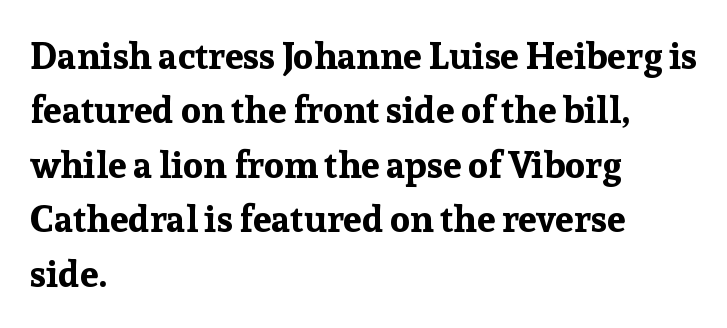
Q: Is the text bold? A: Yes.
Q: Is the text italic (slanted)? A: No, it is upright.
Q: Is the typeface a serif or a sans-serif typeface? A: Serif.
Q: Is the text underlined? A: No.
Q: How is the paragraph aligned? A: Left-aligned.
Q: Is the spacing between letters normal or unusually wide? A: Normal.
Q: Is the spacing between lines tight, normal or loose? A: Normal.
Q: Width (condensed, normal, or wide)? A: Normal.
Q: Stroke contrast? A: Low.
Q: x-height? A: Medium.
Q: Monospaced? A: No.
